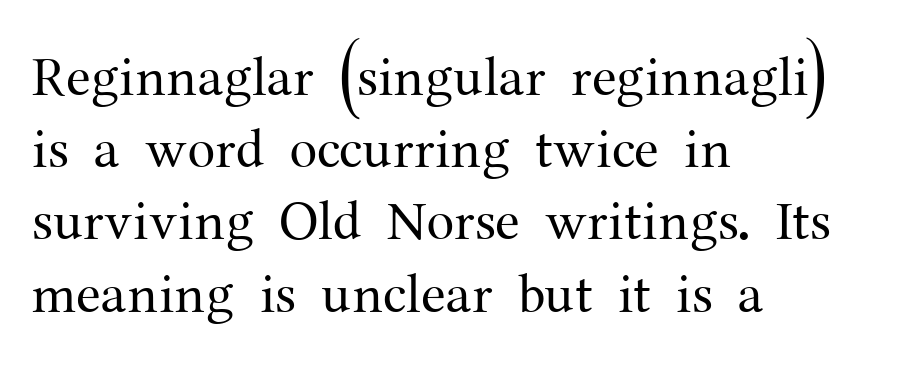
Q: Is the text bold? A: No.
Q: Is the text italic (slanted)? A: No, it is upright.
Q: Is the typeface a serif or a sans-serif typeface? A: Serif.
Q: Is the text underlined? A: No.
Q: How is the paragraph aligned? A: Left-aligned.
Q: Is the spacing between letters normal or unusually wide? A: Normal.
Q: Is the spacing between lines tight, normal or loose? A: Normal.
Q: Width (condensed, normal, or wide)? A: Normal.
Q: Stroke contrast? A: Medium.
Q: x-height? A: Medium.
Q: Monospaced? A: No.
